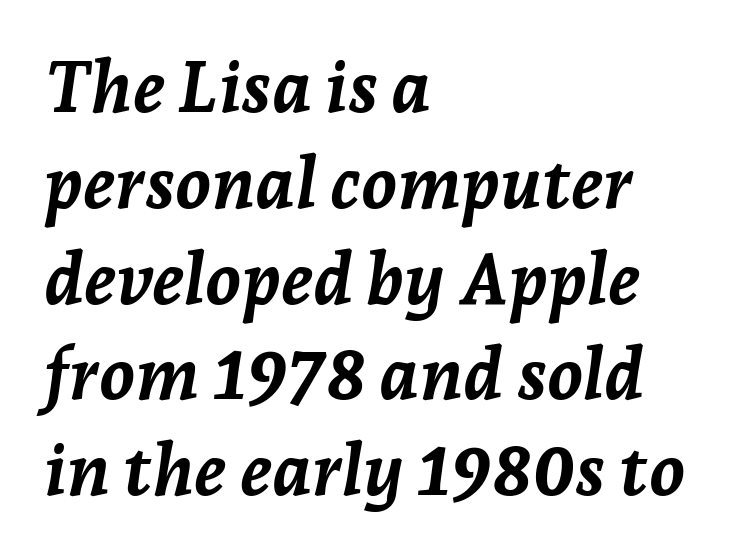
{"italic": "yes", "lean": "right", "slant_degrees": 7, "bold": "yes", "weight": "semibold", "width": "normal", "stroke_contrast": "low", "x_height": "medium", "monospaced": "no", "underline": "no", "align": "left", "line_spacing": "normal", "line_spacing_ratio": 1.33, "letter_spacing": "normal", "letter_spacing_em": 0.0, "glyph_px": 72}
